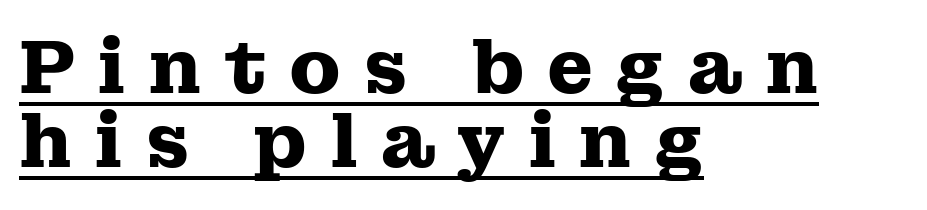
The type family on display is of the serif kind. Caption: lettering with a line underneath. Letter spacing: wide. This sample uses an upright cut, with every glyph sitting square on the baseline.
